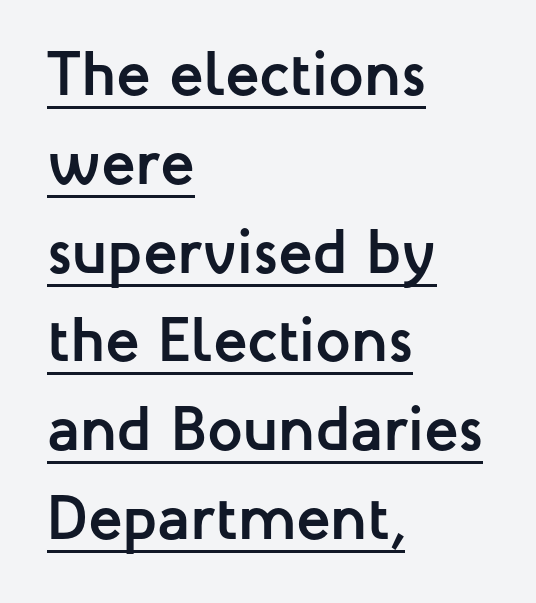
The image shows 63 px semibold sans-serif type, upright; set left-aligned, normal line spacing (1.41x), normal letter spacing, underlined; low stroke contrast and a medium x-height.
